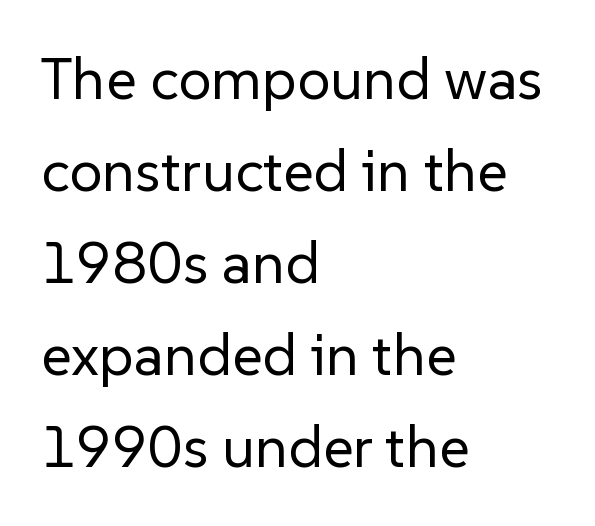
{"serif": "no", "italic": "no", "bold": "no", "weight": "regular", "width": "normal", "stroke_contrast": "low", "x_height": "medium", "monospaced": "no", "underline": "no", "align": "left", "line_spacing": "normal", "line_spacing_ratio": 1.56, "letter_spacing": "normal", "letter_spacing_em": 0.0, "glyph_px": 59}
